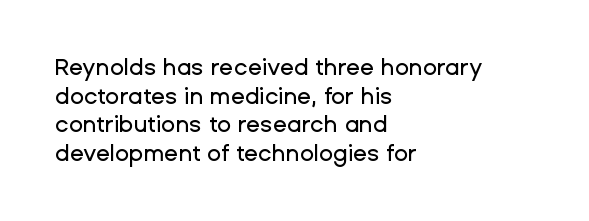
Q: Is the text italic (slanted)? A: No, it is upright.
Q: Is the text underlined? A: No.
Q: How is the paragraph aligned? A: Left-aligned.
Q: Is the spacing between letters normal or unusually wide? A: Normal.
